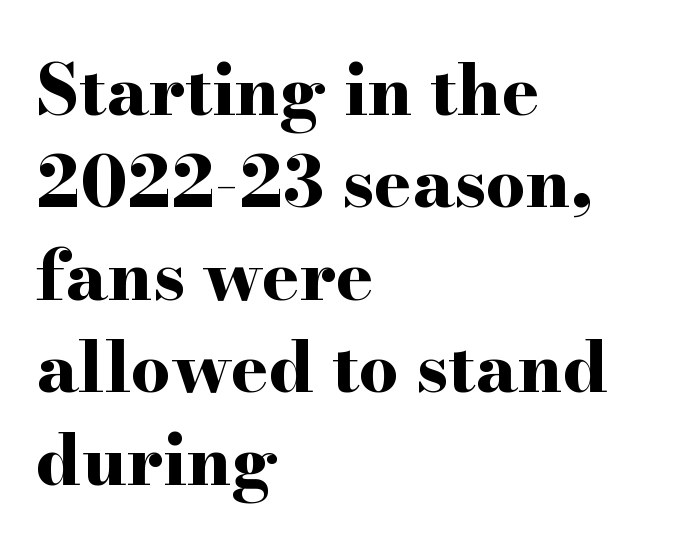
Q: Is the text bold? A: Yes.
Q: Is the text italic (slanted)? A: No, it is upright.
Q: Is the typeface a serif or a sans-serif typeface? A: Serif.
Q: Is the text underlined? A: No.
Q: How is the paragraph aligned? A: Left-aligned.
Q: Is the spacing between letters normal or unusually wide? A: Normal.
Q: Is the spacing between lines tight, normal or loose? A: Normal.
Q: Width (condensed, normal, or wide)? A: Wide.
Q: Stroke contrast? A: High.
Q: x-height? A: Small.
Q: Monospaced? A: No.
